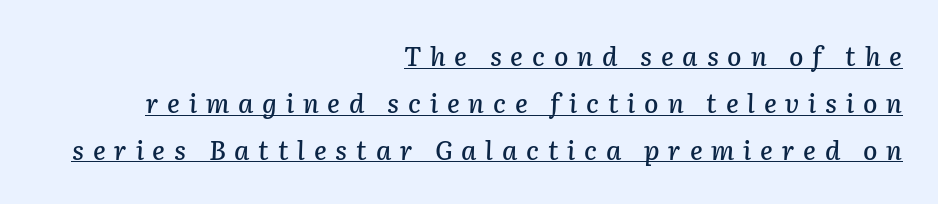
{"italic": "yes", "lean": "right", "slant_degrees": 2, "underline": "yes", "align": "right", "line_spacing_ratio": 1.8, "letter_spacing": "wide", "letter_spacing_em": 0.34, "glyph_px": 26}
